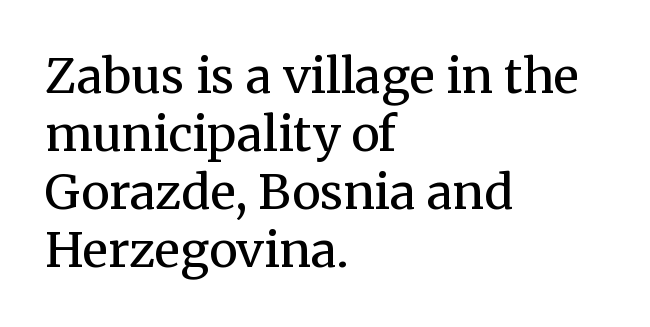
The image shows 48 px regular-weight serif type, upright; set left-aligned, line spacing 1.21x, normal letter spacing, not underlined; medium stroke contrast and a medium x-height.
